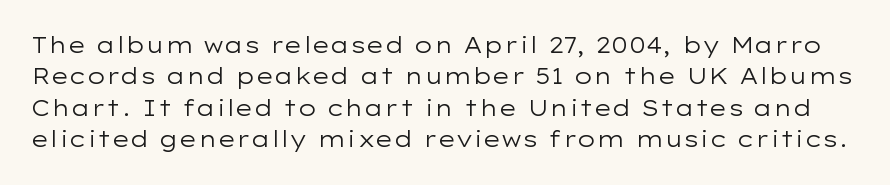
Q: Is the text bold? A: No.
Q: Is the text italic (slanted)? A: No, it is upright.
Q: Is the text underlined? A: No.
Q: Is the spacing between letters normal or unusually wide? A: Normal.
Q: Is the spacing between lines tight, normal or loose? A: Normal.
